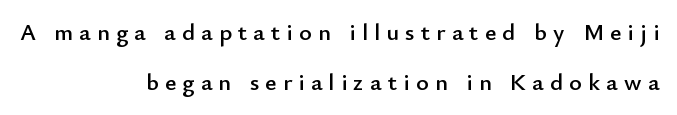
Q: Is the text italic (slanted)? A: No, it is upright.
Q: Is the text underlined? A: No.
Q: How is the paragraph aligned? A: Right-aligned.
Q: Is the spacing between letters normal or unusually wide? A: Unusually wide.
Q: Is the spacing between lines tight, normal or loose? A: Loose.
